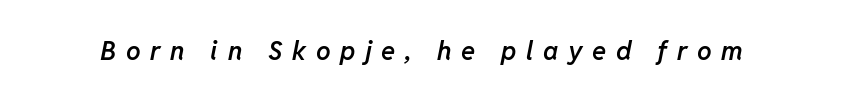
Q: Is the text bold? A: Semi-bold.
Q: Is the text italic (slanted)? A: Yes, it leans right by about 11 degrees.
Q: Is the text underlined? A: No.
Q: Is the spacing between letters normal or unusually wide? A: Unusually wide.
